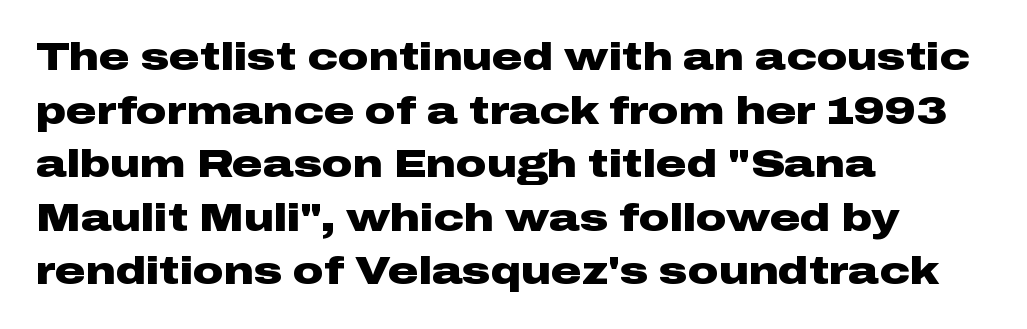
Looks like regular typesetting: each glyph gets only the width it needs. To sum up the face: it is a sans, with no serifs. Default kerning and tracking; the words read as compact shapes. Notice how the passage keeps a crisp vertical edge on the left only.
